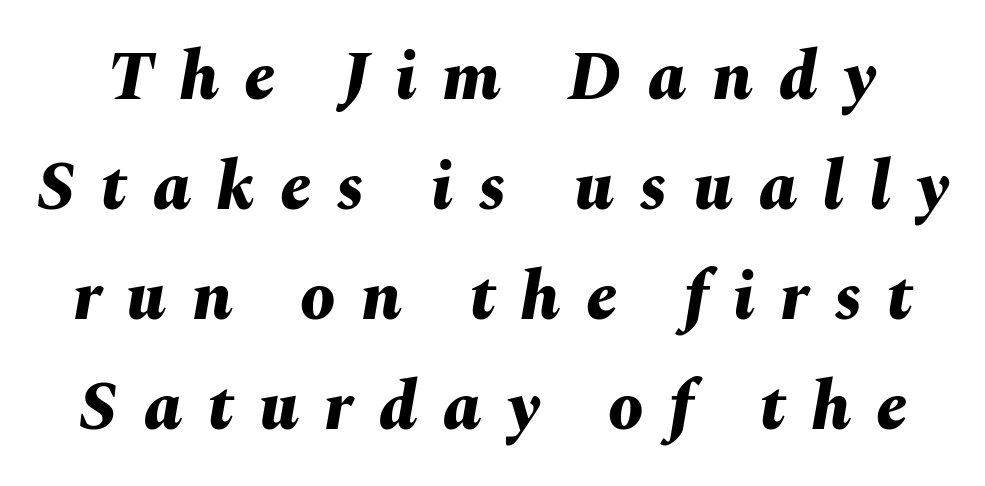
This sample has the flowing, uneven cadence of proportional lettering. On the weight axis this lands at bold, roughly 700. Emphasis-style slanted type is in use. What's the leading like? Ordinary, nothing unusual. The tracking jumps out immediately: characters are airy and widely separated.
